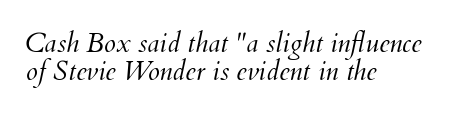
Q: Is the text bold? A: No.
Q: Is the text italic (slanted)? A: Yes, it leans right by about 12 degrees.
Q: Is the text underlined? A: No.
Q: How is the paragraph aligned? A: Left-aligned.
Q: Is the spacing between letters normal or unusually wide? A: Normal.
Q: Is the spacing between lines tight, normal or loose? A: Tight.
